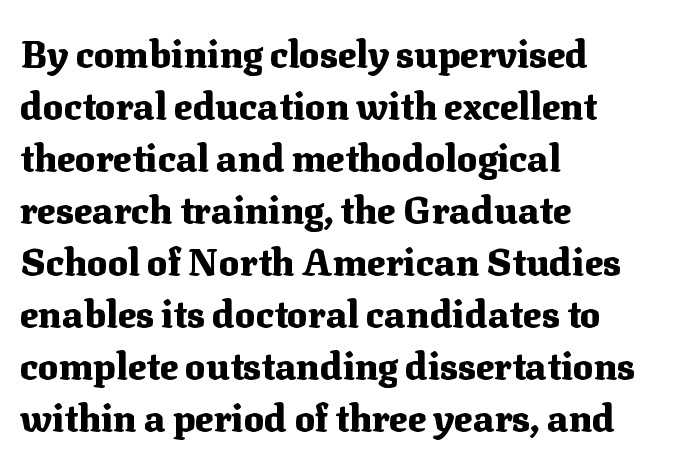
{"serif": "yes", "italic": "no", "bold": "yes", "weight": "heavy", "width": "normal", "stroke_contrast": "medium", "x_height": "medium", "monospaced": "no", "underline": "no", "align": "left", "line_spacing": "normal", "line_spacing_ratio": 1.37, "letter_spacing": "normal", "letter_spacing_em": 0.0, "glyph_px": 38}
